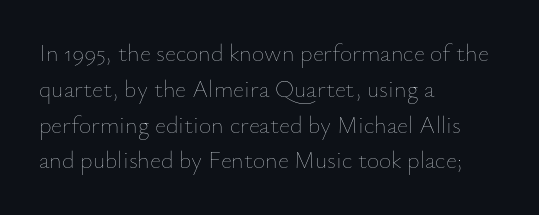
{"italic": "no", "bold": "no", "underline": "no", "align": "left", "line_spacing": "normal", "line_spacing_ratio": 1.49, "letter_spacing": "normal", "letter_spacing_em": 0.0, "glyph_px": 24}
